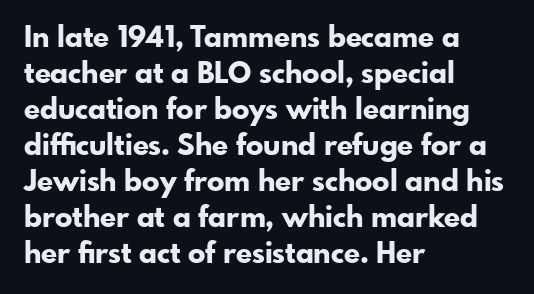
Q: Is the text bold? A: Yes.
Q: Is the text italic (slanted)? A: No, it is upright.
Q: Is the typeface a serif or a sans-serif typeface? A: Sans-serif.
Q: Is the text underlined? A: No.
Q: How is the paragraph aligned? A: Left-aligned.
Q: Is the spacing between letters normal or unusually wide? A: Normal.
Q: Width (condensed, normal, or wide)? A: Normal.
Q: Stroke contrast? A: Low.
Q: x-height? A: Small.
Q: Monospaced? A: No.
